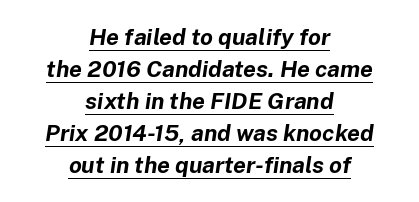
Q: Is the text bold? A: Yes.
Q: Is the text italic (slanted)? A: Yes, it leans right by about 8 degrees.
Q: Is the text underlined? A: Yes.
Q: How is the paragraph aligned? A: Centered.
Q: Is the spacing between letters normal or unusually wide? A: Normal.
Q: Is the spacing between lines tight, normal or loose? A: Normal.
